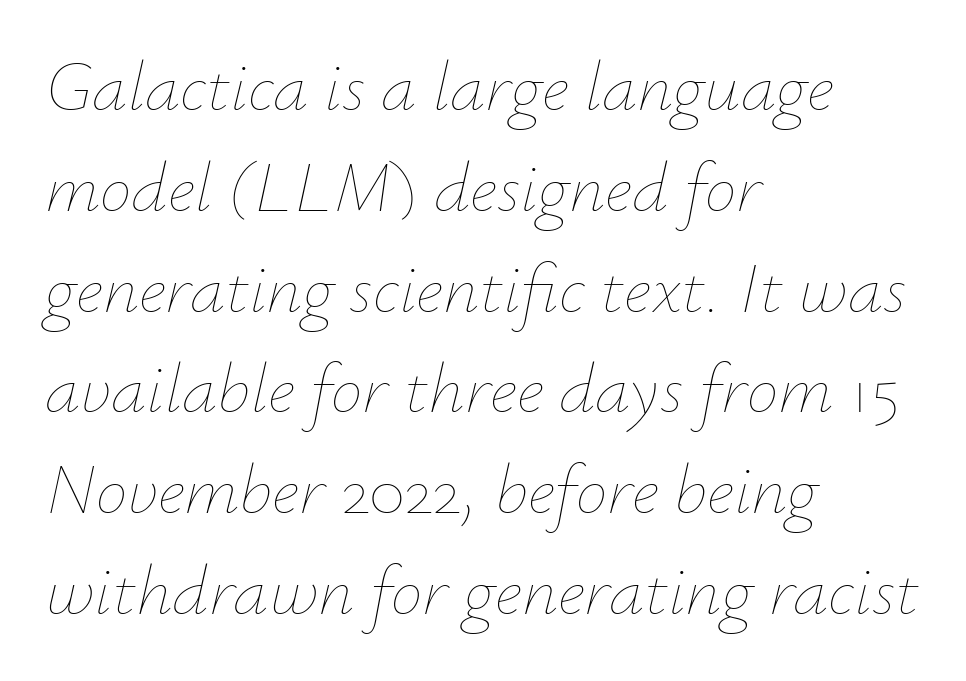
The image shows 71 px thin type, italic (leaning right); set left-aligned, normal line spacing (1.42x), normal letter spacing, not underlined; low stroke contrast and a small x-height.
